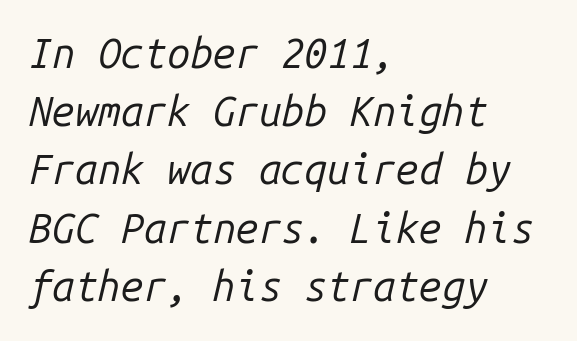
Q: Is the text bold? A: No.
Q: Is the text italic (slanted)? A: Yes, it leans right by about 14 degrees.
Q: Is the text underlined? A: No.
Q: How is the paragraph aligned? A: Left-aligned.
Q: Is the spacing between letters normal or unusually wide? A: Normal.
Q: Is the spacing between lines tight, normal or loose? A: Normal.
Q: Width (condensed, normal, or wide)? A: Normal.
Q: Stroke contrast? A: Low.
Q: x-height? A: Medium.
Q: Monospaced? A: Yes.
